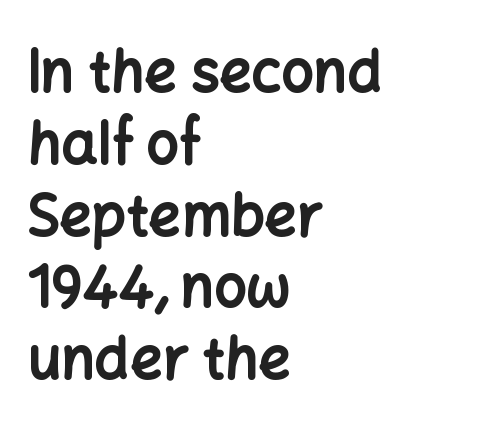
As a designer I'd log this as weight 700, bold. Just letters on the line, the space beneath them empty. One glance says typical: line gaps are just what's usual. The designer went with a sans here, leaving each stem footless. The lettering stays uniformly vertical, giving the passage a roman look.
